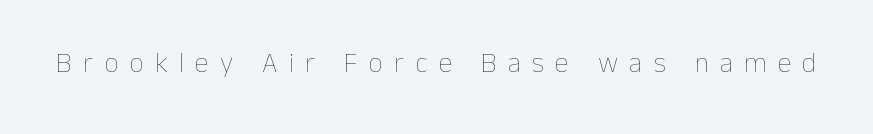
Proportional: the letters do not fall into vertical columns. The tracking reads as deliberately expanded to a designer's eye. The baseline area is clear. This sample uses an upright cut, with every glyph sitting square on the baseline. Is the stroke heavy? The answer is a plain regular-or-lighter.
